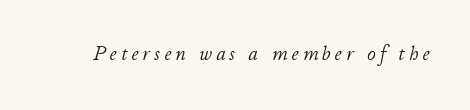
{"italic": "yes", "lean": "right", "slant_degrees": 11, "bold": "no", "underline": "no", "glyph_px": 21}
